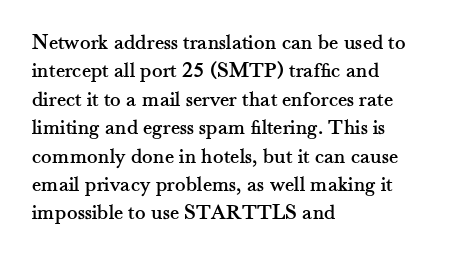
{"italic": "no", "underline": "no", "align": "left", "line_spacing": "normal", "line_spacing_ratio": 1.29, "letter_spacing": "normal", "letter_spacing_em": 0.0, "glyph_px": 22}
